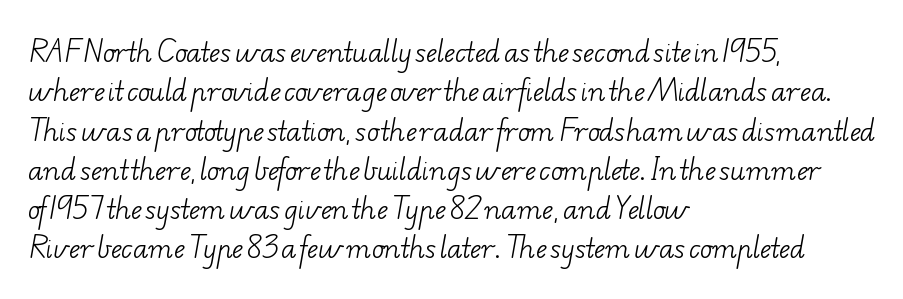
The image shows 26 px text type; set left-aligned, normal line spacing (1.51x), normal letter spacing, not underlined.
